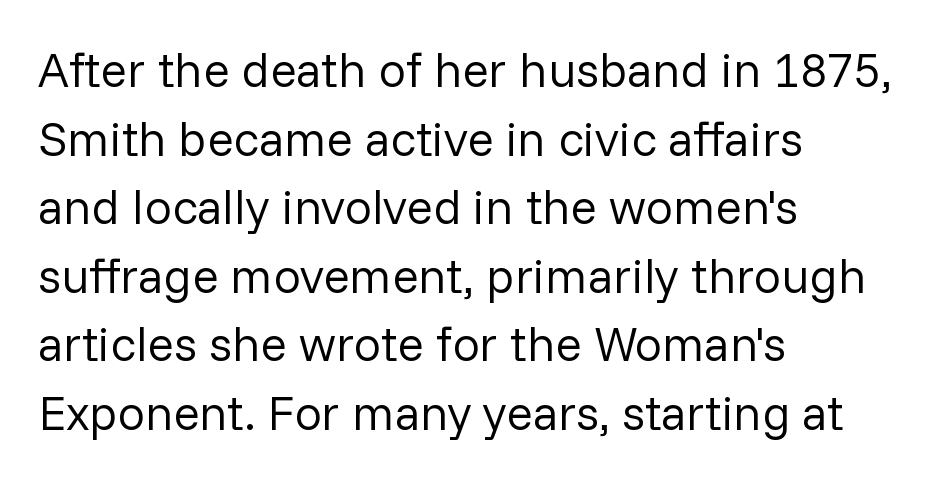
Regarding leading, the lines here are spaced in the standard way. Reading down the block, your eye returns to a fixed left position each line. Underlining? Definitely not there. You could not count columns in this text — the font is proportionally spaced. The font family rendered here belongs to the sans-serif group.
